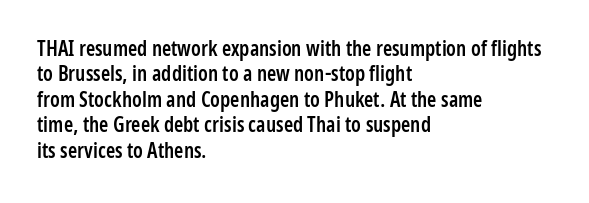
Q: Is the text bold? A: Semi-bold.
Q: Is the text italic (slanted)? A: No, it is upright.
Q: Is the text underlined? A: No.
Q: How is the paragraph aligned? A: Left-aligned.
Q: Is the spacing between letters normal or unusually wide? A: Normal.
